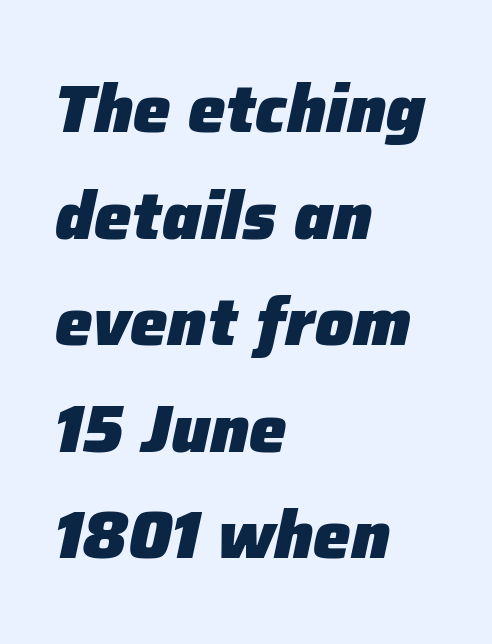
Q: Is the text bold? A: Yes.
Q: Is the text italic (slanted)? A: Yes, it leans right by about 12 degrees.
Q: Is the text underlined? A: No.
Q: How is the paragraph aligned? A: Left-aligned.
Q: Is the spacing between letters normal or unusually wide? A: Normal.
Q: Is the spacing between lines tight, normal or loose? A: Normal.
Q: Width (condensed, normal, or wide)? A: Normal.
Q: Stroke contrast? A: Low.
Q: x-height? A: Medium.
Q: Monospaced? A: No.
